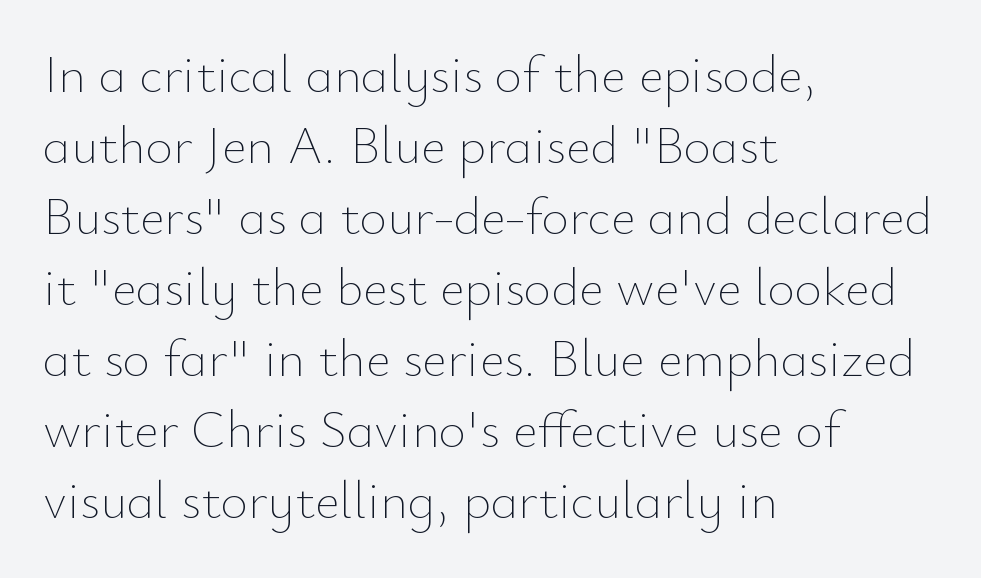
{"italic": "no", "bold": "no", "weight": "thin", "width": "normal", "stroke_contrast": "low", "x_height": "small", "monospaced": "no", "underline": "no", "align": "left", "line_spacing": "normal", "line_spacing_ratio": 1.34, "letter_spacing": "normal", "letter_spacing_em": 0.0, "glyph_px": 53}
